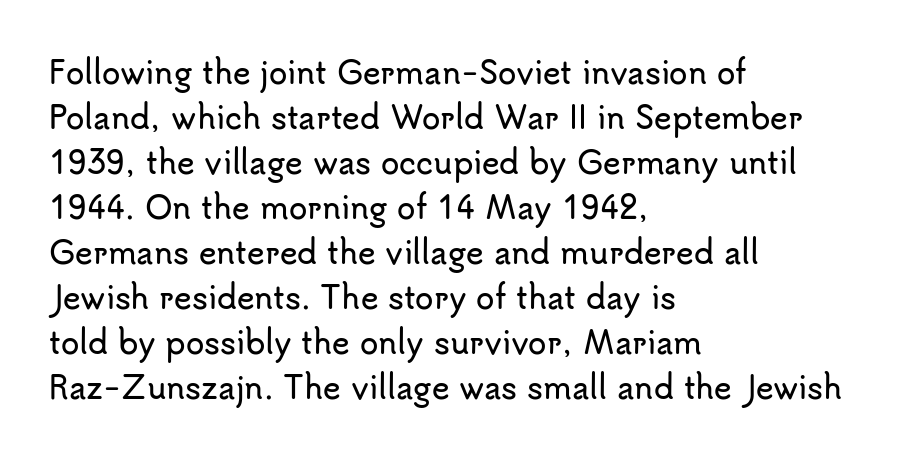
{"serif": "no", "italic": "no", "width": "normal", "stroke_contrast": "low", "x_height": "small", "monospaced": "no", "underline": "no", "align": "left", "line_spacing": "normal", "line_spacing_ratio": 1.5, "letter_spacing": "normal", "letter_spacing_em": 0.0, "glyph_px": 30}
